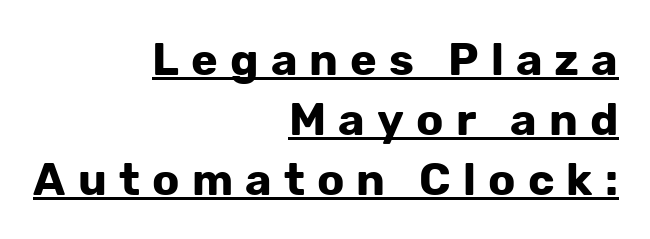
The image shows 45 px bold sans-serif type, upright; set right-aligned, normal line spacing (1.33x), unusually wide letter spacing (+0.27 em), underlined; low stroke contrast and a medium x-height.
